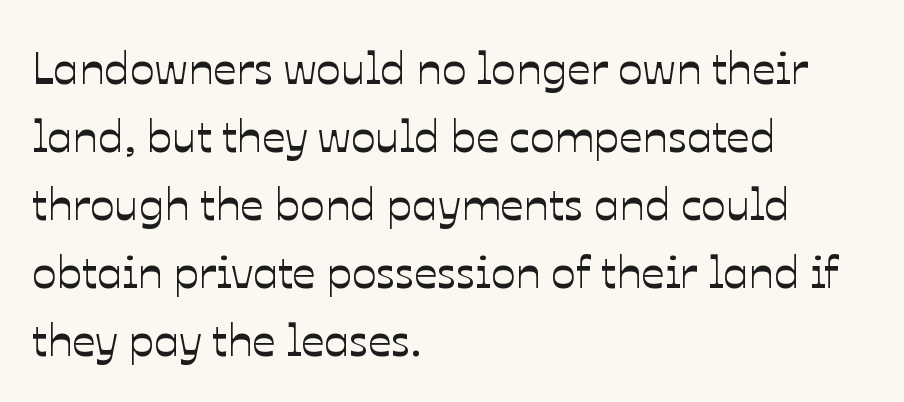
Q: Is the text italic (slanted)? A: No, it is upright.
Q: Is the text underlined? A: No.
Q: How is the paragraph aligned? A: Left-aligned.
Q: Is the spacing between letters normal or unusually wide? A: Normal.
Q: Is the spacing between lines tight, normal or loose? A: Normal.
Q: Width (condensed, normal, or wide)? A: Normal.
Q: Stroke contrast? A: Low.
Q: x-height? A: Medium.
Q: Monospaced? A: No.
